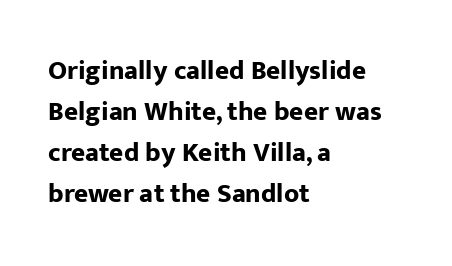
Line beginnings align vertically; line endings do not. Between one letter and the next there's only the usual sliver of space. Notice how descenders clear the ascenders below comfortably — that's standard leading. Does the lettering tilt? It doesn't — this is upright. Letters rest on an invisible, unmarked baseline.
